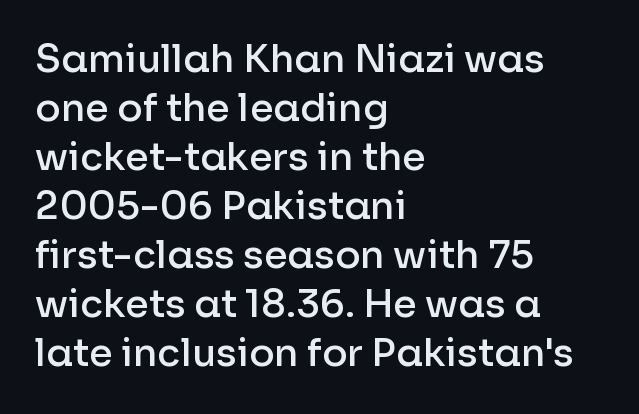
{"serif": "no", "italic": "no", "bold": "semi", "weight": "semibold", "width": "normal", "stroke_contrast": "low", "x_height": "medium", "monospaced": "no", "underline": "no", "align": "left", "line_spacing": "normal", "line_spacing_ratio": 1.29, "letter_spacing": "normal", "letter_spacing_em": 0.0, "glyph_px": 38}
